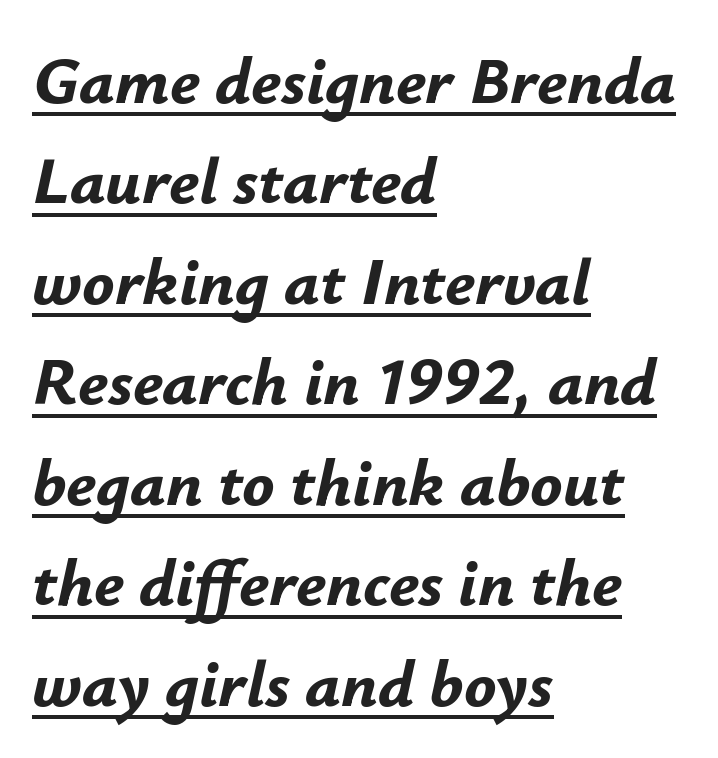
Italic? Definitely — the glyphs are oblique. Do the characters align in a grid? No, the font is proportional. A baseline rule has been typeset under these characters. Typeset ragged right — the left edge is the straight one.
